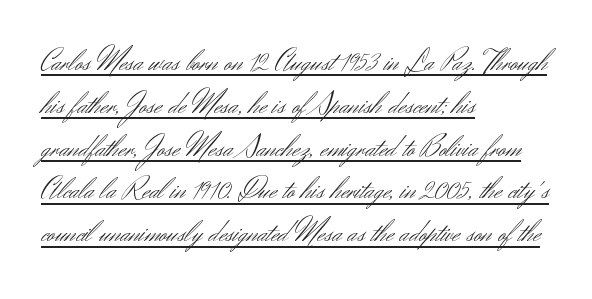
The image shows 31 px light sans-serif type; set left-aligned, normal line spacing (1.38x), normal letter spacing, underlined; medium stroke contrast and a small x-height.
